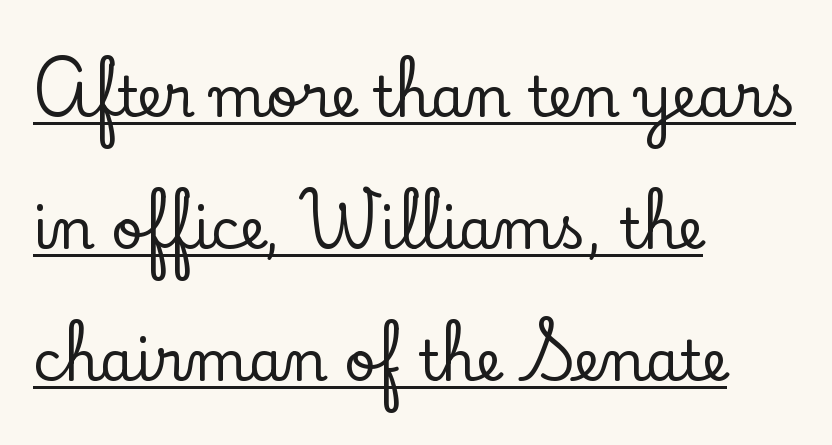
{"serif": "yes", "italic": "no", "width": "normal", "stroke_contrast": "low", "x_height": "small", "monospaced": "no", "underline": "yes", "align": "left", "line_spacing": "loose", "line_spacing_ratio": 2.4, "letter_spacing": "normal", "letter_spacing_em": 0.0, "glyph_px": 55}
